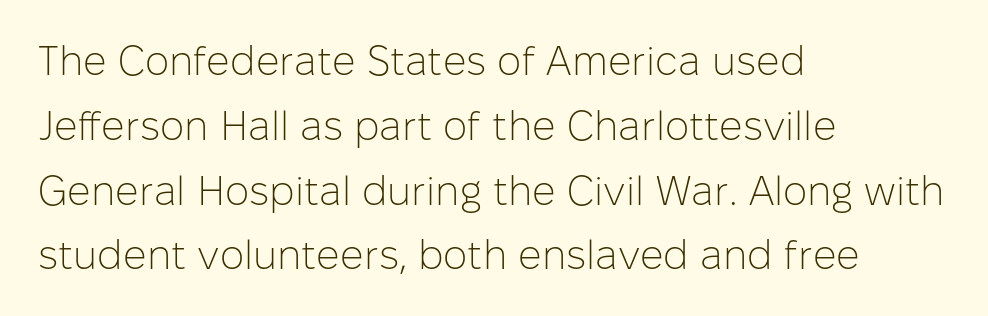
The image shows 41 px light sans-serif type, upright; set left-aligned, normal line spacing (1.58x), normal letter spacing, not underlined; low stroke contrast and a medium x-height.
